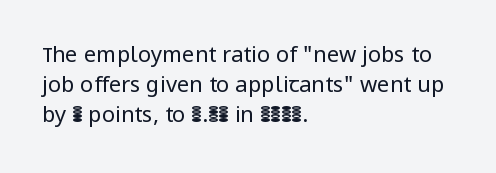
Reading down the column, the eye jumps a familiar distance to each next line. Left-aligned paragraph, ragged on the right. Check under the words: just untouched page. Nope, not italic — everything's standing straight.
